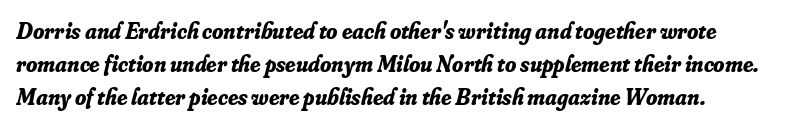
Anything drawn beneath the words? Only blank space. Baseline-to-baseline distance is the conventional proportion of letter height. Emphasis by weight is at full strength: bold. Here the glyphs are tracked normally, forming tight word shapes. The whole block is typeset with a tilt.
